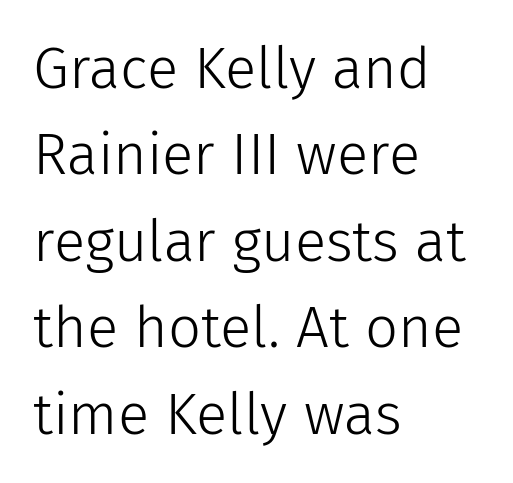
Q: Is the text bold? A: No.
Q: Is the text italic (slanted)? A: No, it is upright.
Q: Is the typeface a serif or a sans-serif typeface? A: Sans-serif.
Q: Is the text underlined? A: No.
Q: How is the paragraph aligned? A: Left-aligned.
Q: Is the spacing between letters normal or unusually wide? A: Normal.
Q: Is the spacing between lines tight, normal or loose? A: Normal.
Q: Width (condensed, normal, or wide)? A: Normal.
Q: Stroke contrast? A: Low.
Q: x-height? A: Medium.
Q: Monospaced? A: No.
